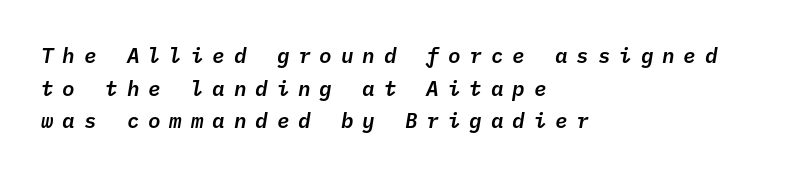
{"italic": "yes", "lean": "right", "slant_degrees": 10, "underline": "no", "align": "left", "line_spacing": "normal", "line_spacing_ratio": 1.55, "letter_spacing": "wide", "letter_spacing_em": 0.42, "glyph_px": 21}
